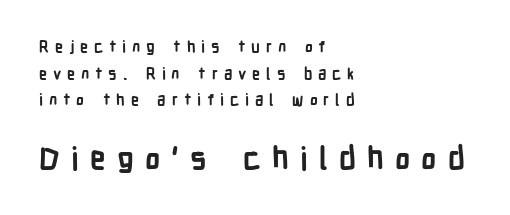
Heavy, bold letterforms. The typography opts for an upright posture over an oblique one. Each new line begins a customary step beneath the previous one. In terms of letterspacing, this is a distinctly airy, spread setting.
